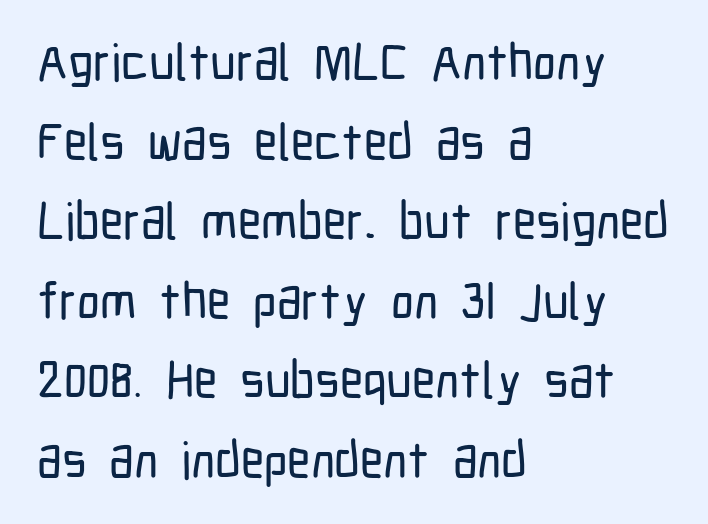
Q: Is the text italic (slanted)? A: No, it is upright.
Q: Is the typeface a serif or a sans-serif typeface? A: Sans-serif.
Q: Is the text underlined? A: No.
Q: How is the paragraph aligned? A: Left-aligned.
Q: Is the spacing between letters normal or unusually wide? A: Normal.
Q: Is the spacing between lines tight, normal or loose? A: Normal.
Q: Width (condensed, normal, or wide)? A: Condensed.
Q: Stroke contrast? A: Low.
Q: x-height? A: Medium.
Q: Monospaced? A: No.
